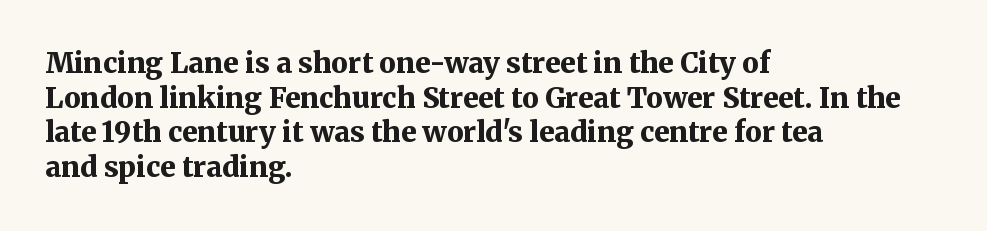
Q: Is the text bold? A: Yes.
Q: Is the text italic (slanted)? A: No, it is upright.
Q: Is the typeface a serif or a sans-serif typeface? A: Serif.
Q: Is the text underlined? A: No.
Q: How is the paragraph aligned? A: Left-aligned.
Q: Is the spacing between letters normal or unusually wide? A: Normal.
Q: Width (condensed, normal, or wide)? A: Normal.
Q: Stroke contrast? A: Medium.
Q: x-height? A: Medium.
Q: Monospaced? A: No.
